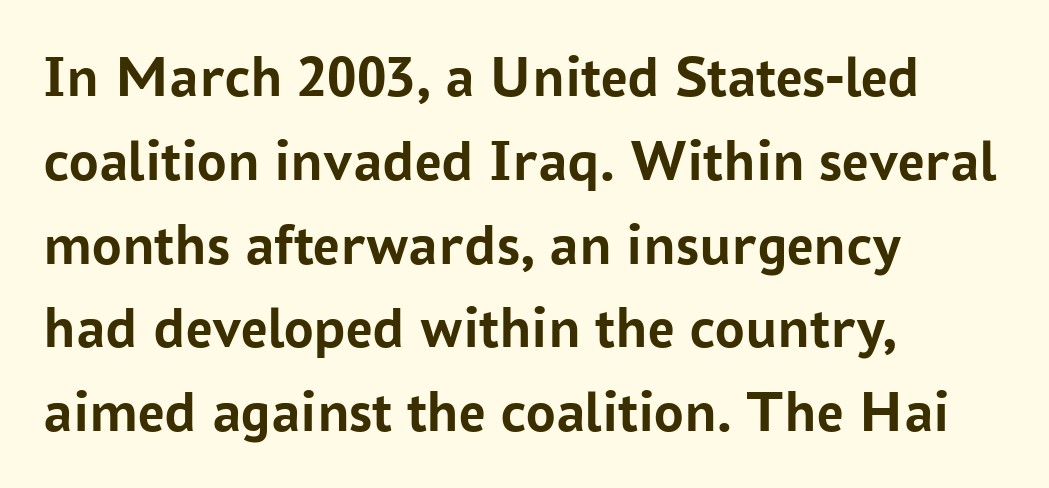
Q: Is the text bold? A: Yes.
Q: Is the text italic (slanted)? A: No, it is upright.
Q: Is the typeface a serif or a sans-serif typeface? A: Sans-serif.
Q: Is the text underlined? A: No.
Q: How is the paragraph aligned? A: Left-aligned.
Q: Is the spacing between letters normal or unusually wide? A: Normal.
Q: Is the spacing between lines tight, normal or loose? A: Normal.
Q: Width (condensed, normal, or wide)? A: Normal.
Q: Stroke contrast? A: Low.
Q: x-height? A: Medium.
Q: Monospaced? A: No.
